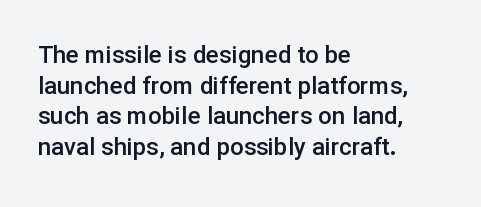
The image shows 24 px text type, upright; set left-aligned, normal line spacing (1.28x), normal letter spacing, not underlined.
